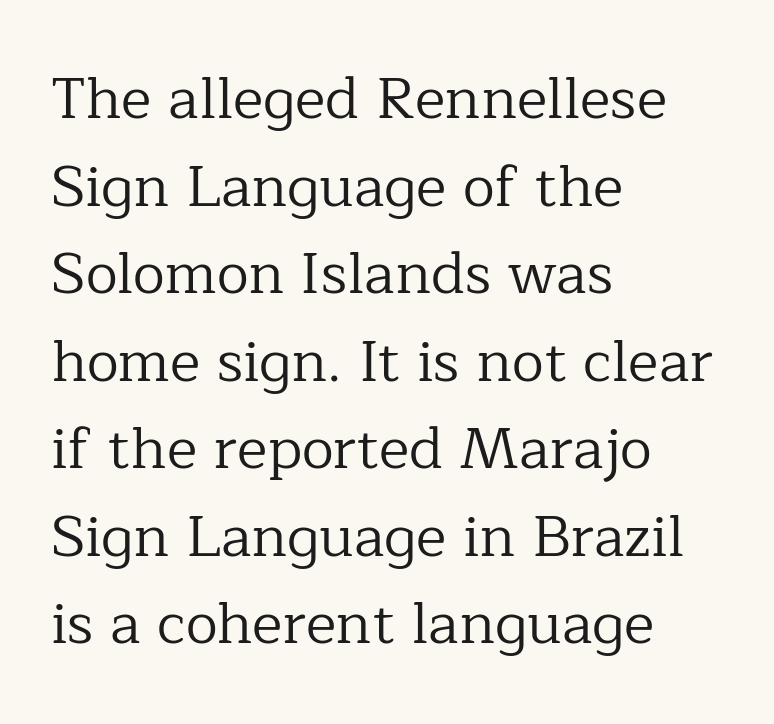
Q: Is the text bold? A: No.
Q: Is the text italic (slanted)? A: No, it is upright.
Q: Is the typeface a serif or a sans-serif typeface? A: Serif.
Q: Is the text underlined? A: No.
Q: How is the paragraph aligned? A: Left-aligned.
Q: Is the spacing between letters normal or unusually wide? A: Normal.
Q: Is the spacing between lines tight, normal or loose? A: Normal.
Q: Width (condensed, normal, or wide)? A: Normal.
Q: Stroke contrast? A: Low.
Q: x-height? A: Medium.
Q: Monospaced? A: No.
